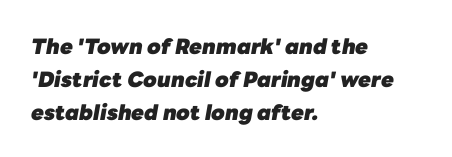
Characters are canted at an angle relative to the baseline's perpendicular. Caption: bold face, heavy strokes. Just letters on the line, the space beneath them empty. Each new line begins a customary step beneath the previous one. Line starts are locked; line ends wander. These lines keep a tight, regular rhythm from letter to letter.
